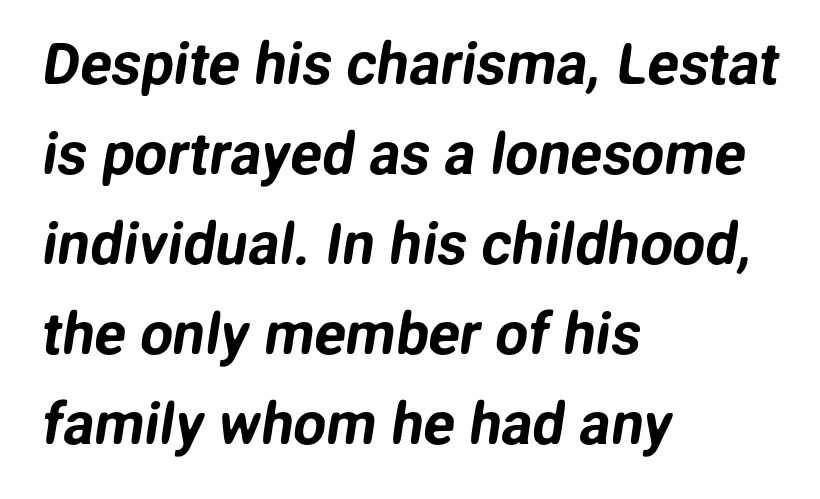
Q: Is the typeface a serif or a sans-serif typeface? A: Sans-serif.
Q: Is the text underlined? A: No.
Q: How is the paragraph aligned? A: Left-aligned.
Q: Is the spacing between letters normal or unusually wide? A: Normal.
Q: Is the spacing between lines tight, normal or loose? A: Normal.
Q: Width (condensed, normal, or wide)? A: Normal.
Q: Stroke contrast? A: Low.
Q: x-height? A: Medium.
Q: Monospaced? A: No.
